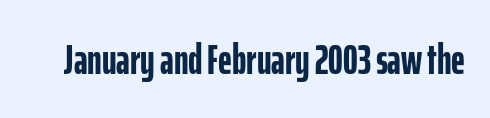
{"serif": "no", "italic": "no", "bold": "yes", "weight": "semibold", "width": "condensed", "stroke_contrast": "low", "x_height": "medium", "monospaced": "no", "underline": "no", "letter_spacing": "normal", "letter_spacing_em": 0.0, "glyph_px": 43}
